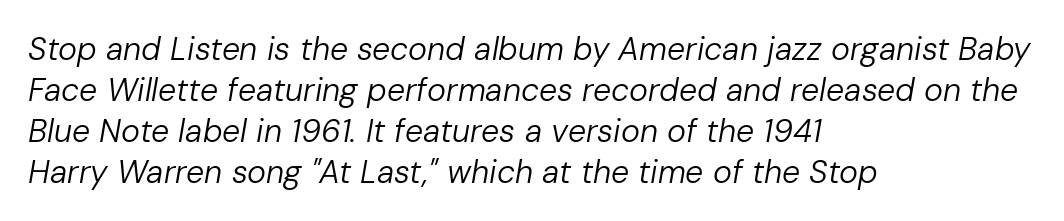
Q: Is the text bold? A: No.
Q: Is the text italic (slanted)? A: Yes, it leans right by about 10 degrees.
Q: Is the text underlined? A: No.
Q: How is the paragraph aligned? A: Left-aligned.
Q: Is the spacing between letters normal or unusually wide? A: Normal.
Q: Is the spacing between lines tight, normal or loose? A: Normal.
Q: Width (condensed, normal, or wide)? A: Normal.
Q: Stroke contrast? A: Low.
Q: x-height? A: Medium.
Q: Monospaced? A: No.
